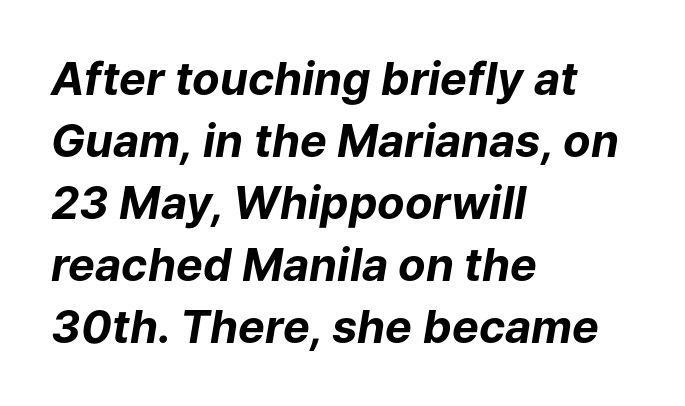
{"italic": "yes", "lean": "right", "slant_degrees": 9, "bold": "yes", "weight": "bold", "width": "normal", "stroke_contrast": "low", "x_height": "medium", "monospaced": "no", "underline": "no", "align": "left", "line_spacing": "normal", "line_spacing_ratio": 1.38, "letter_spacing": "normal", "letter_spacing_em": 0.0, "glyph_px": 45}
